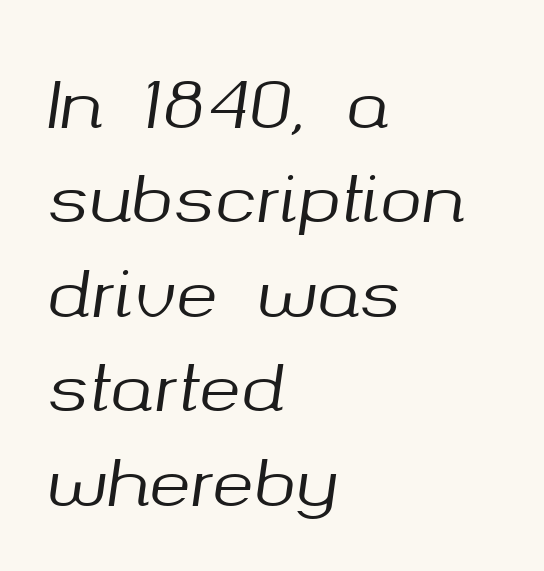
Slant detected: the letters are inclined. Beneath every word, the page is bare. There is no visible air inserted between adjacent glyphs. Leading matches the norm, producing a regular column. The ragged edge is on the right, which tells us the setting is flush left.
